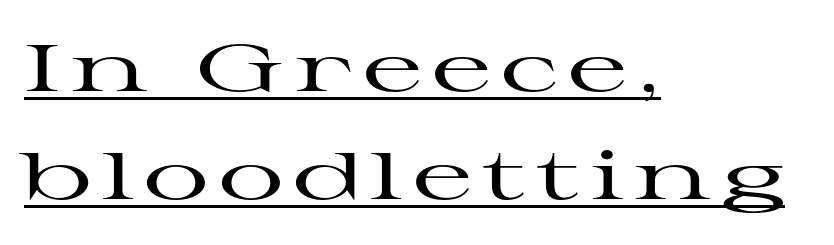
The image shows 65 px wide serif type, upright; set left-aligned, normal line spacing (1.66x), underlined; high stroke contrast and a medium x-height.
